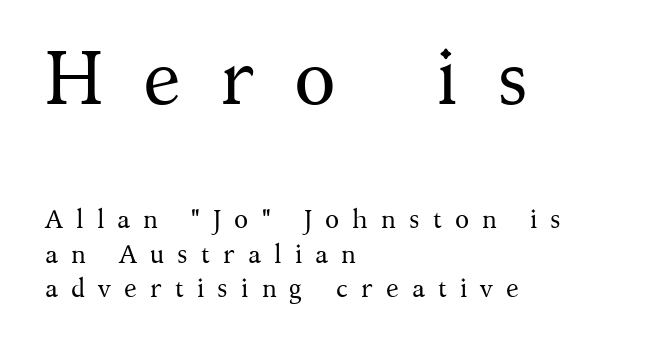
Q: Is the text bold? A: No.
Q: Is the text italic (slanted)? A: No, it is upright.
Q: Is the typeface a serif or a sans-serif typeface? A: Serif.
Q: Is the text underlined? A: No.
Q: How is the paragraph aligned? A: Left-aligned.
Q: Is the spacing between letters normal or unusually wide? A: Unusually wide.
Q: Is the spacing between lines tight, normal or loose? A: Normal.
Q: Which block of text is set in a larger size, the first (top) or the second (bottom)? A: The first (top) one.
Q: Width (condensed, normal, or wide)? A: Normal.
Q: Stroke contrast? A: Medium.
Q: x-height? A: Medium.
Q: Monospaced? A: No.
